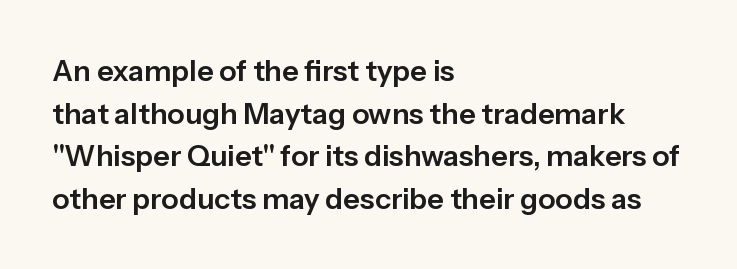
{"serif": "no", "italic": "no", "width": "normal", "stroke_contrast": "low", "x_height": "medium", "monospaced": "no", "underline": "no", "align": "left", "line_spacing": "normal", "line_spacing_ratio": 1.47, "letter_spacing": "normal", "letter_spacing_em": 0.0, "glyph_px": 29}
